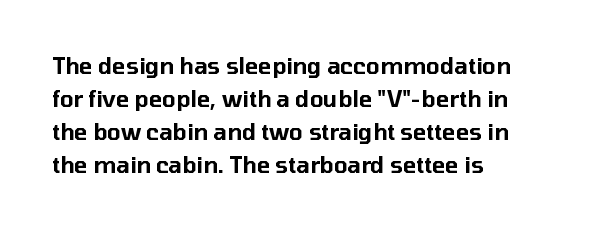
Q: Is the text italic (slanted)? A: No, it is upright.
Q: Is the text underlined? A: No.
Q: How is the paragraph aligned? A: Left-aligned.
Q: Is the spacing between letters normal or unusually wide? A: Normal.
Q: Is the spacing between lines tight, normal or loose? A: Normal.
